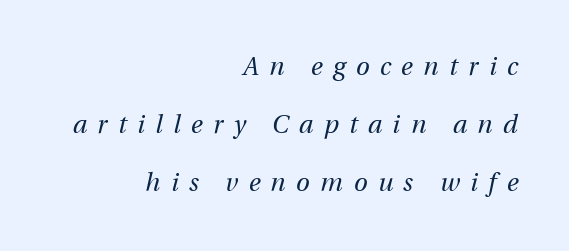
The image shows 25 px text type, italic (leaning right); set right-aligned, loose line spacing (2.33x), unusually wide letter spacing (+0.42 em), not underlined.
